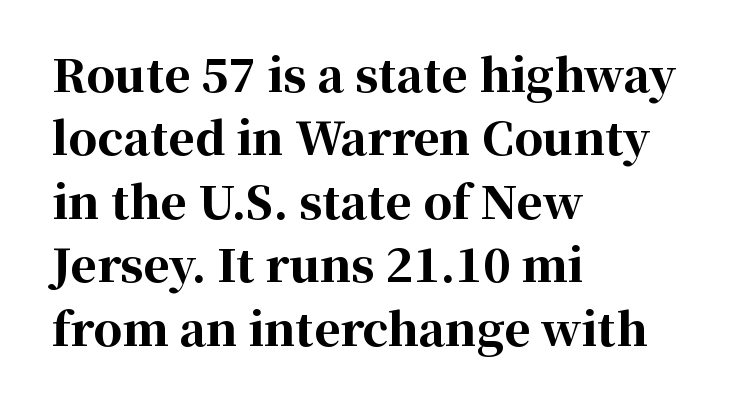
The image shows 45 px bold serif type, upright; set left-aligned, normal line spacing (1.41x), normal letter spacing, not underlined; high stroke contrast and a medium x-height.
